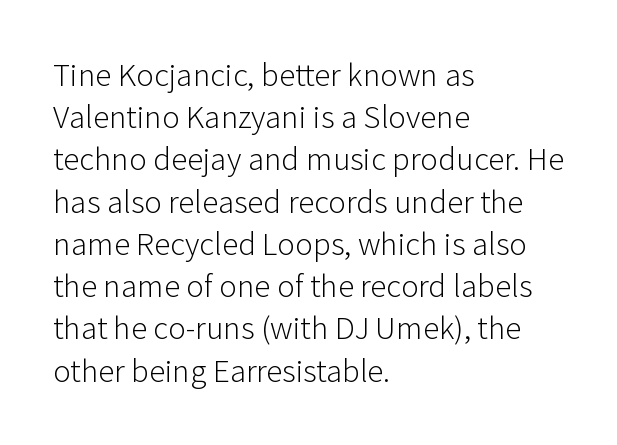
The image shows 33 px light sans-serif type, upright; set left-aligned, normal line spacing (1.28x), normal letter spacing, not underlined; low stroke contrast and a medium x-height.
